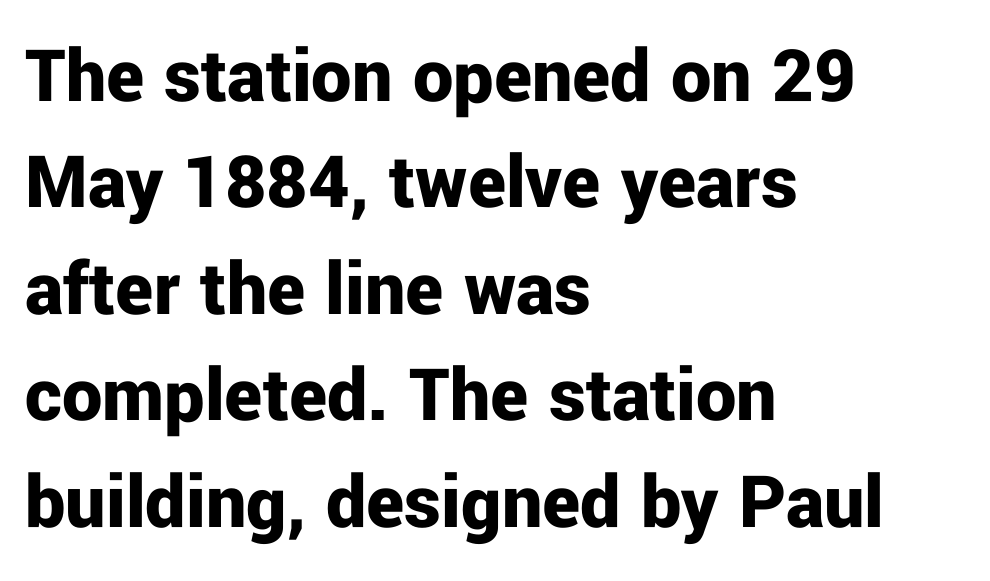
Q: Is the text bold? A: Yes.
Q: Is the text italic (slanted)? A: No, it is upright.
Q: Is the typeface a serif or a sans-serif typeface? A: Sans-serif.
Q: Is the text underlined? A: No.
Q: How is the paragraph aligned? A: Left-aligned.
Q: Is the spacing between letters normal or unusually wide? A: Normal.
Q: Is the spacing between lines tight, normal or loose? A: Normal.
Q: Width (condensed, normal, or wide)? A: Normal.
Q: Stroke contrast? A: Low.
Q: x-height? A: Medium.
Q: Monospaced? A: No.
